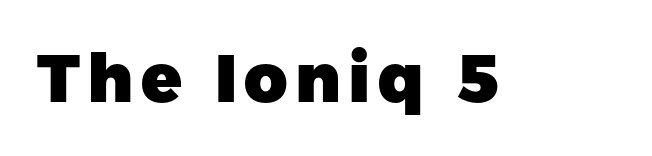
The image shows 67 px heavy sans-serif type, upright; set not underlined; low stroke contrast and a medium x-height.
